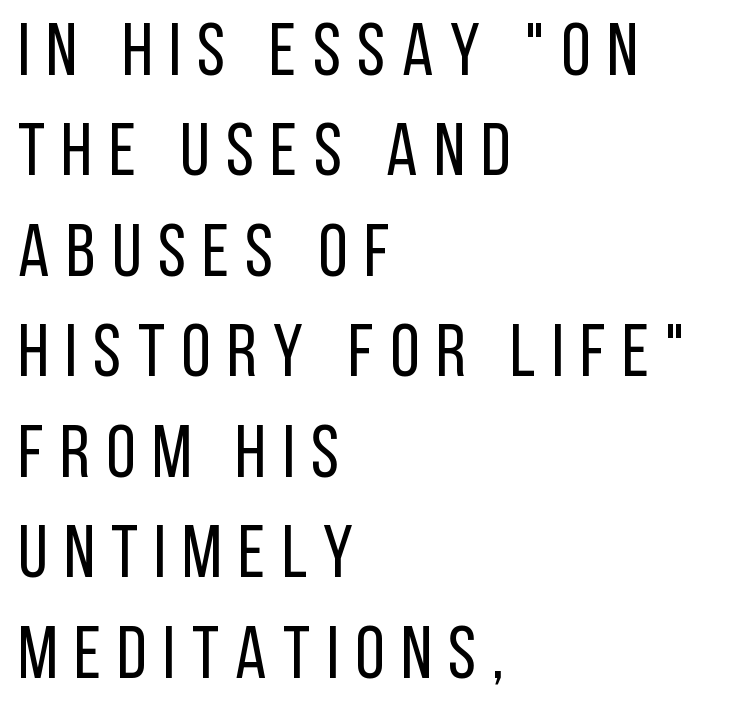
To sum up the face: it is a sans, with no serifs. No heavy texture on the line: the type isn't bold. Does the leading feel generous? No, just average. Tracking value appears strongly positive — letters spread wide.
